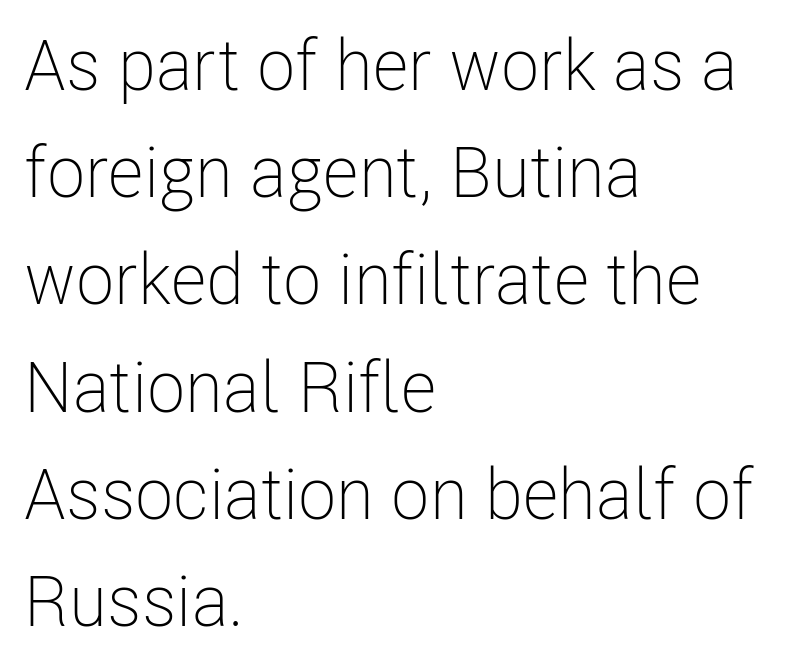
Q: Is the text bold? A: No.
Q: Is the text italic (slanted)? A: No, it is upright.
Q: Is the typeface a serif or a sans-serif typeface? A: Sans-serif.
Q: Is the text underlined? A: No.
Q: How is the paragraph aligned? A: Left-aligned.
Q: Is the spacing between letters normal or unusually wide? A: Normal.
Q: Is the spacing between lines tight, normal or loose? A: Normal.
Q: Width (condensed, normal, or wide)? A: Condensed.
Q: Stroke contrast? A: Low.
Q: x-height? A: Medium.
Q: Monospaced? A: No.
